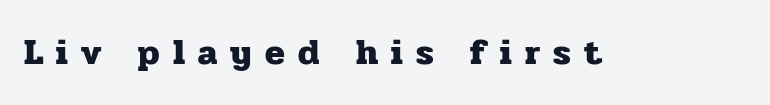
{"serif": "yes", "italic": "no", "bold": "yes", "weight": "heavy", "width": "normal", "stroke_contrast": "low", "x_height": "medium", "monospaced": "no", "underline": "no", "letter_spacing": "wide", "letter_spacing_em": 0.37, "glyph_px": 36}
